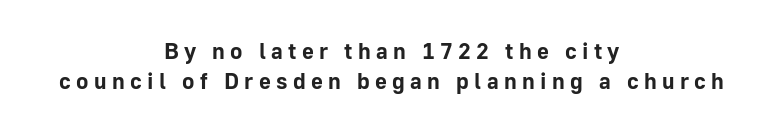
Horizontal bands of white between lines are of average thickness. Every row of glyphs is offset so its center matches the block's center. The passage shown has open, widely tracked lettering throughout. Designer's note — italics off, roman on. The glyphs are unaccompanied by any horizontal stroke below them.
